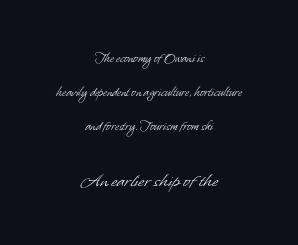
The image shows 21 px text type; set centered, loose line spacing (2.42x), normal letter spacing, not underlined; the second (bottom) block is 1.5x larger.
